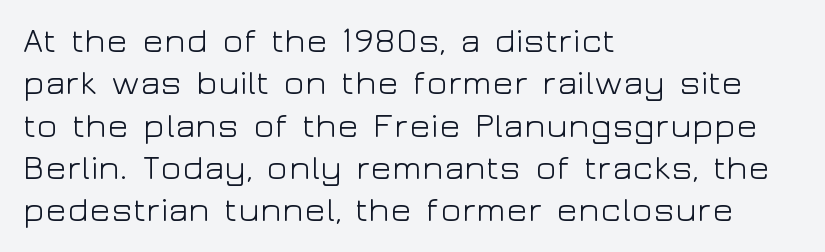
{"serif": "no", "italic": "no", "bold": "no", "weight": "light", "width": "wide", "stroke_contrast": "low", "x_height": "medium", "monospaced": "no", "underline": "no", "align": "left", "line_spacing_ratio": 1.21, "letter_spacing": "normal", "letter_spacing_em": 0.0, "glyph_px": 35}
